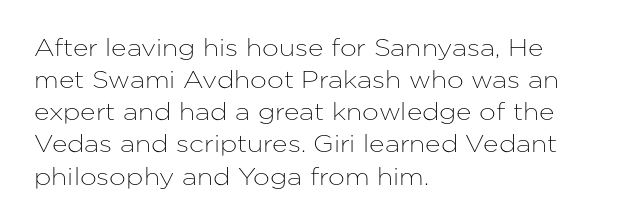
The image shows 24 px text type, upright; set left-aligned, normal line spacing (1.34x), normal letter spacing, not underlined.
